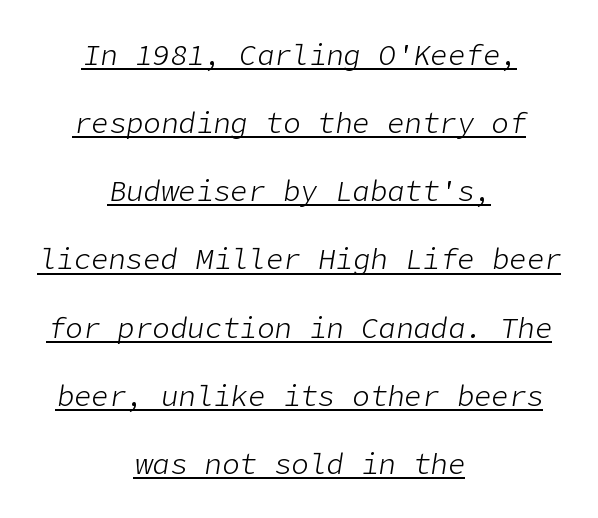
The image shows 29 px light type, italic (leaning right); set centered, loose line spacing (2.35x), normal letter spacing, underlined; low stroke contrast and a medium x-height.
